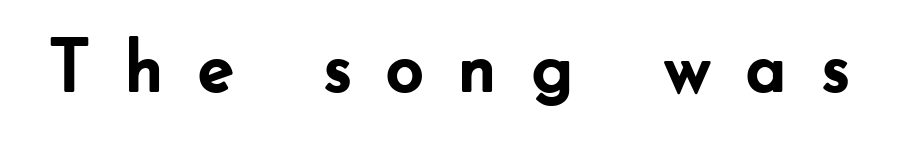
The image shows 76 px semibold sans-serif type, upright; set unusually wide letter spacing (+0.41 em), not underlined; low stroke contrast and a small x-height.
